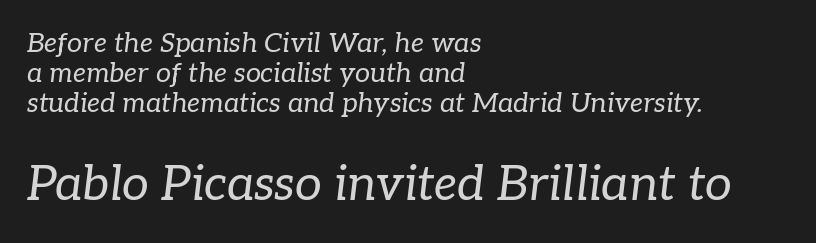
Q: Is the text bold? A: No.
Q: Is the text italic (slanted)? A: Yes, it leans right by about 7 degrees.
Q: Is the typeface a serif or a sans-serif typeface? A: Serif.
Q: Is the text underlined? A: No.
Q: How is the paragraph aligned? A: Left-aligned.
Q: Is the spacing between letters normal or unusually wide? A: Normal.
Q: Is the spacing between lines tight, normal or loose? A: Tight.
Q: Which block of text is set in a larger size, the first (top) or the second (bottom)? A: The second (bottom) one.
Q: Width (condensed, normal, or wide)? A: Normal.
Q: Stroke contrast? A: Low.
Q: x-height? A: Medium.
Q: Monospaced? A: No.
